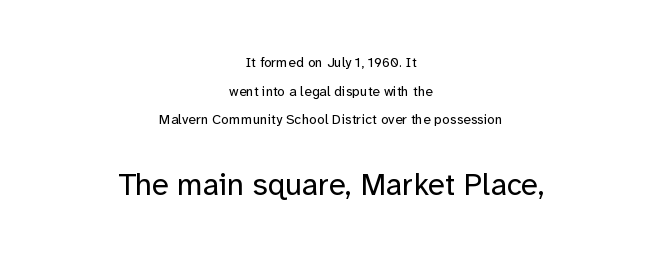
The horizontal fit of the characters is conventional and even. Do the characters align in a grid? No, the font is proportional. Each stroke keeps to a modest, everyday thickness or less. Tall strokes in this sample are plumb rather than angled. The paragraph shown floats in the horizontal middle.
